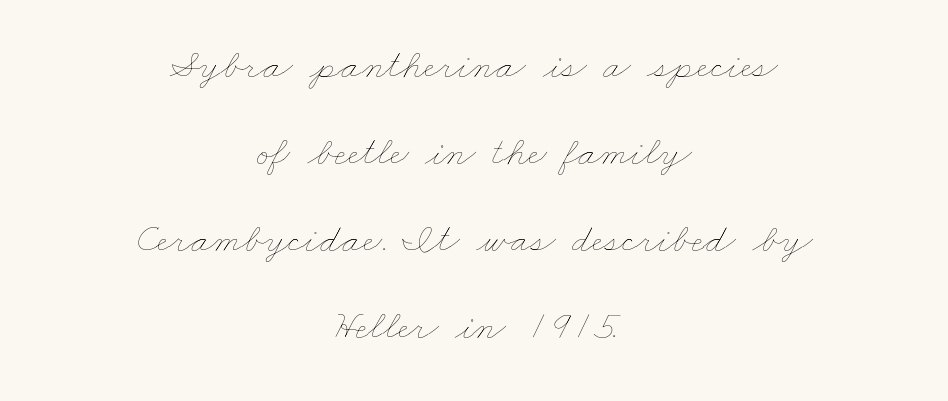
Q: Is the text bold? A: No.
Q: Is the text underlined? A: No.
Q: How is the paragraph aligned? A: Centered.
Q: Is the spacing between letters normal or unusually wide? A: Normal.
Q: Is the spacing between lines tight, normal or loose? A: Loose.
Q: Width (condensed, normal, or wide)? A: Wide.
Q: Stroke contrast? A: Low.
Q: x-height? A: Small.
Q: Monospaced? A: No.
